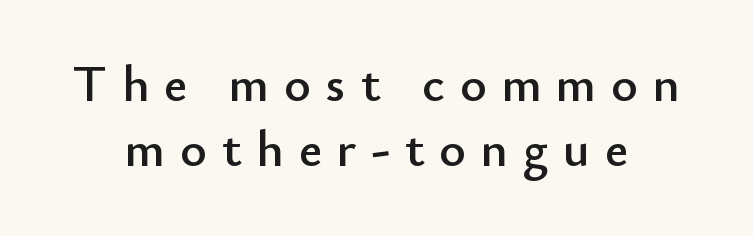
Q: Is the text italic (slanted)? A: No, it is upright.
Q: Is the typeface a serif or a sans-serif typeface? A: Sans-serif.
Q: Is the text underlined? A: No.
Q: How is the paragraph aligned? A: Centered.
Q: Is the spacing between letters normal or unusually wide? A: Unusually wide.
Q: Is the spacing between lines tight, normal or loose? A: Normal.
Q: Width (condensed, normal, or wide)? A: Normal.
Q: Stroke contrast? A: Low.
Q: x-height? A: Small.
Q: Monospaced? A: No.
